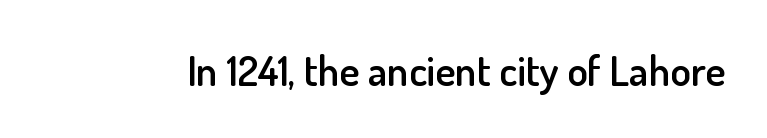
The image shows 42 px semibold sans-serif type, upright; set normal letter spacing, not underlined; low stroke contrast and a small x-height.
